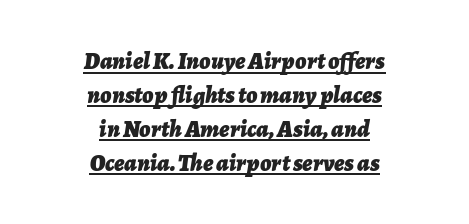
Its strokes are broad and dark, the hallmark of bold type. What stands out about the letter spacing? Nothing — it is the standard amount. Honestly, the row spacing looks completely unremarkable. Alignment: centered. You can tell it's italic because the verticals aren't actually vertical.
